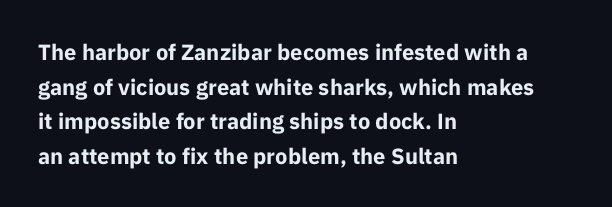
Q: Is the text bold? A: Yes.
Q: Is the text italic (slanted)? A: No, it is upright.
Q: Is the text underlined? A: No.
Q: How is the paragraph aligned? A: Left-aligned.
Q: Is the spacing between letters normal or unusually wide? A: Normal.
Q: Is the spacing between lines tight, normal or loose? A: Normal.
